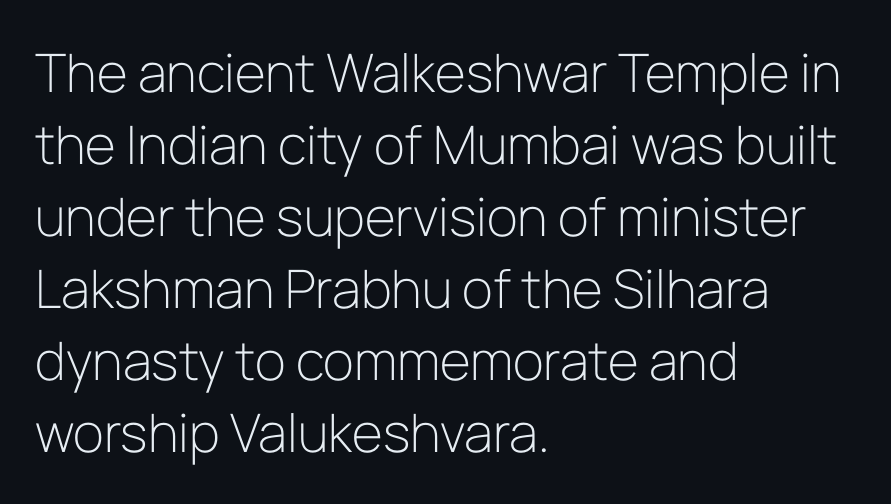
{"serif": "no", "italic": "no", "bold": "no", "weight": "light", "width": "normal", "stroke_contrast": "low", "x_height": "medium", "monospaced": "no", "underline": "no", "align": "left", "line_spacing": "normal", "line_spacing_ratio": 1.36, "letter_spacing": "normal", "letter_spacing_em": 0.0, "glyph_px": 53}
